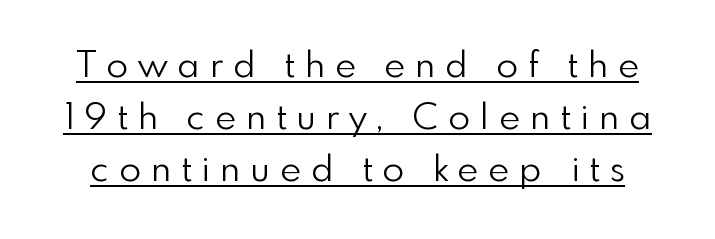
Q: Is the text bold? A: No.
Q: Is the text italic (slanted)? A: No, it is upright.
Q: Is the typeface a serif or a sans-serif typeface? A: Sans-serif.
Q: Is the text underlined? A: Yes.
Q: Is the spacing between letters normal or unusually wide? A: Unusually wide.
Q: Is the spacing between lines tight, normal or loose? A: Normal.
Q: Width (condensed, normal, or wide)? A: Normal.
Q: x-height? A: Small.
Q: Monospaced? A: No.
